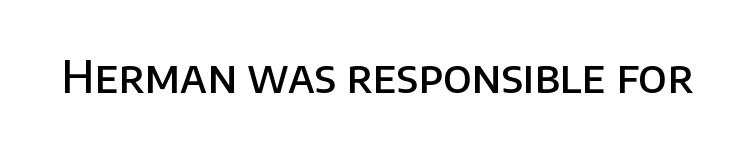
The image shows 44 px semibold sans-serif type, upright; set normal letter spacing, not underlined; low stroke contrast and a large x-height.
